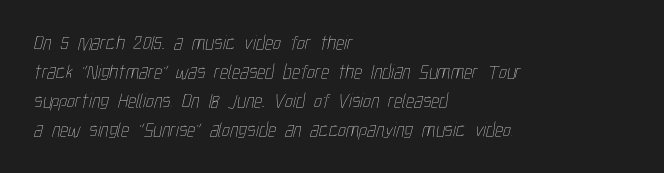
The image shows 20 px text type; set left-aligned, normal line spacing (1.45x), normal letter spacing, not underlined.
